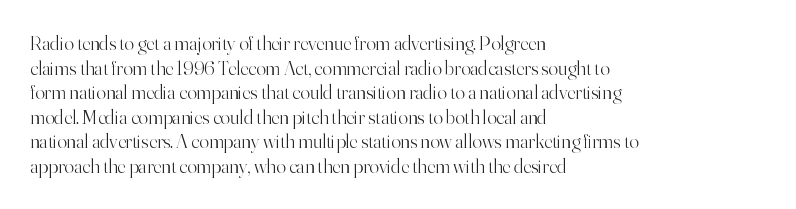
Q: Is the text bold? A: No.
Q: Is the text italic (slanted)? A: No, it is upright.
Q: Is the text underlined? A: No.
Q: How is the paragraph aligned? A: Left-aligned.
Q: Is the spacing between letters normal or unusually wide? A: Normal.
